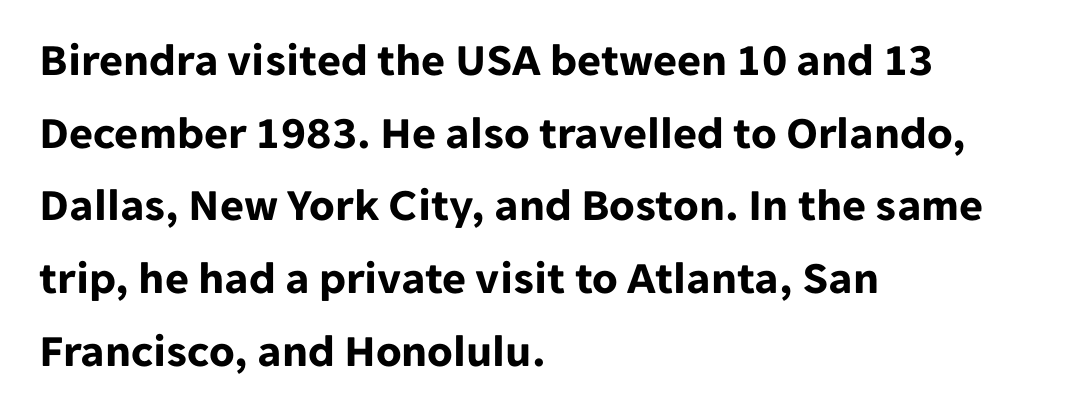
{"serif": "no", "italic": "no", "bold": "yes", "weight": "bold", "width": "normal", "stroke_contrast": "low", "x_height": "medium", "monospaced": "no", "underline": "no", "align": "left", "line_spacing": "normal", "line_spacing_ratio": 1.58, "letter_spacing": "normal", "letter_spacing_em": 0.0, "glyph_px": 46}
